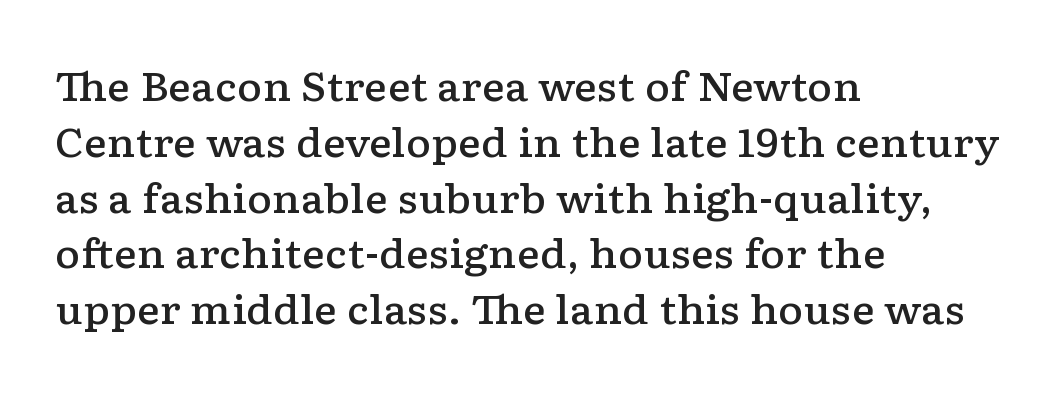
{"serif": "yes", "italic": "no", "bold": "semi", "weight": "semibold", "width": "wide", "stroke_contrast": "low", "x_height": "medium", "monospaced": "no", "underline": "no", "align": "left", "line_spacing": "normal", "line_spacing_ratio": 1.43, "letter_spacing": "normal", "letter_spacing_em": 0.0, "glyph_px": 39}
